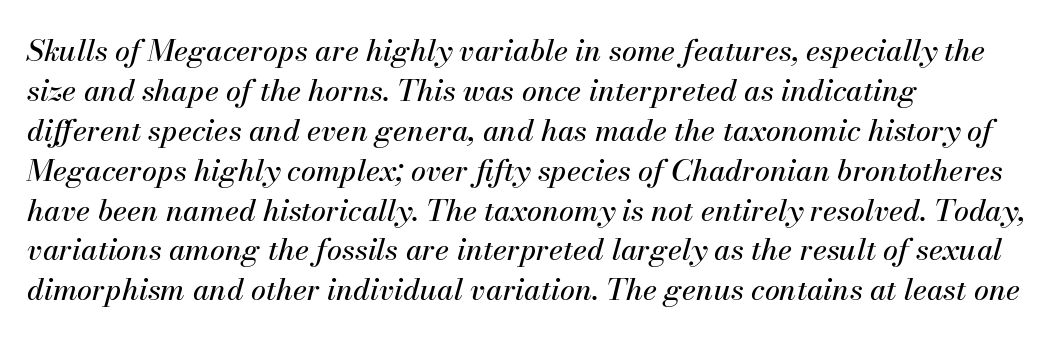
The image shows 30 px text type, italic (leaning right); set left-aligned, normal line spacing (1.33x), normal letter spacing, not underlined; medium stroke contrast and a small x-height.
